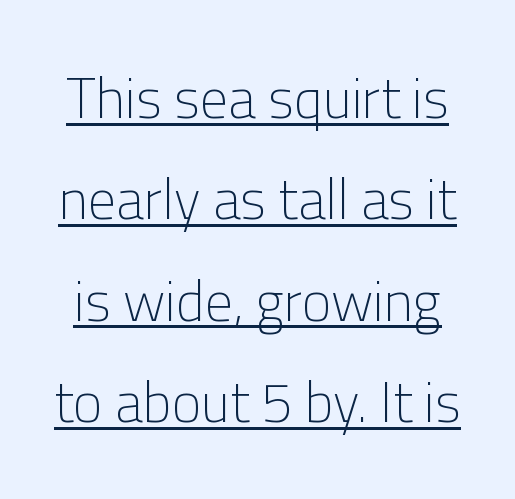
Q: Is the text bold? A: No.
Q: Is the text italic (slanted)? A: No, it is upright.
Q: Is the typeface a serif or a sans-serif typeface? A: Sans-serif.
Q: Is the text underlined? A: Yes.
Q: Is the spacing between letters normal or unusually wide? A: Normal.
Q: Width (condensed, normal, or wide)? A: Normal.
Q: Stroke contrast? A: Low.
Q: x-height? A: Medium.
Q: Monospaced? A: No.
